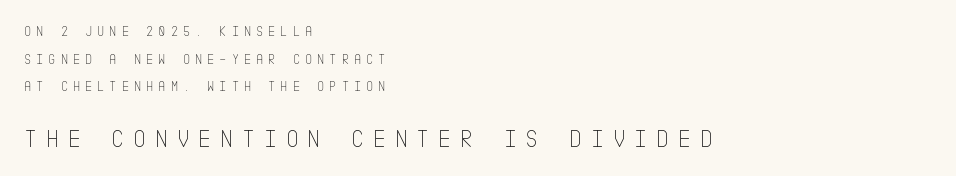
The image shows 25 px text type, upright; set left-aligned, loose line spacing (1.97x), unusually wide letter spacing (+0.35 em), not underlined; the second (bottom) block is 1.79x larger.
